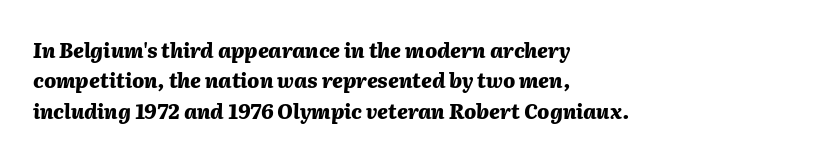
{"italic": "yes", "lean": "right", "slant_degrees": 2, "bold": "yes", "underline": "no", "align": "left", "line_spacing": "normal", "line_spacing_ratio": 1.52, "letter_spacing": "normal", "letter_spacing_em": 0.0, "glyph_px": 20}
